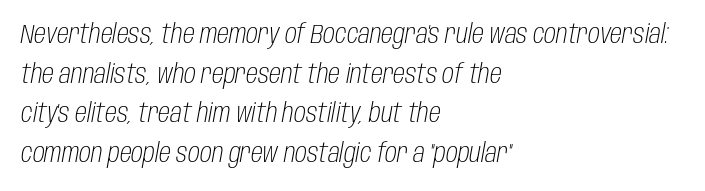
The image shows 27 px text type, italic (leaning right); set left-aligned, normal line spacing (1.47x), normal letter spacing, not underlined.
